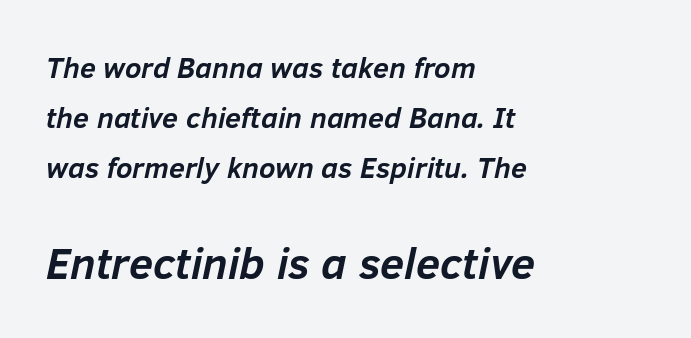
Glyph-to-glyph distance matches everyday printed text. Spacing verdict: proportional, widths tailored to each character. Beneath every word, the page is bare. Yep, that's italic — everything's leaning. This is heavy type, rendered in bold.
